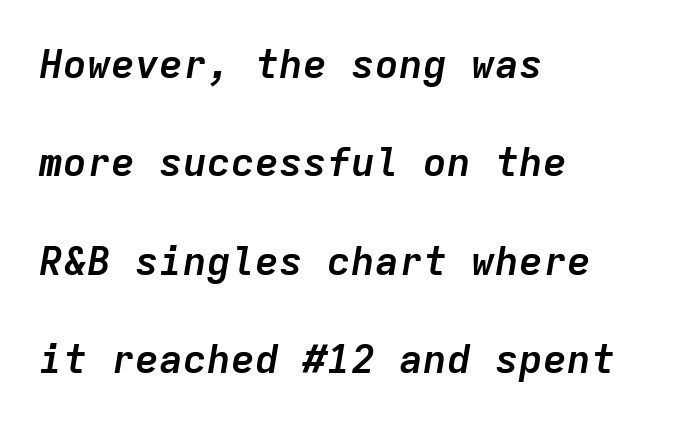
The image shows 40 px semibold type, italic (leaning right), monospaced; set left-aligned, loose line spacing (2.46x), normal letter spacing, not underlined; low stroke contrast and a medium x-height.
